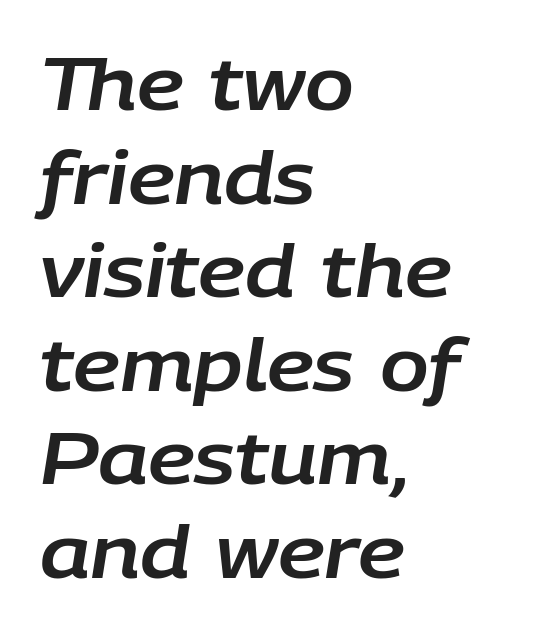
{"italic": "yes", "lean": "right", "slant_degrees": 9, "width": "normal", "stroke_contrast": "low", "x_height": "large", "monospaced": "no", "underline": "no", "align": "left", "line_spacing": "normal", "line_spacing_ratio": 1.3, "letter_spacing": "normal", "letter_spacing_em": 0.0, "glyph_px": 72}
